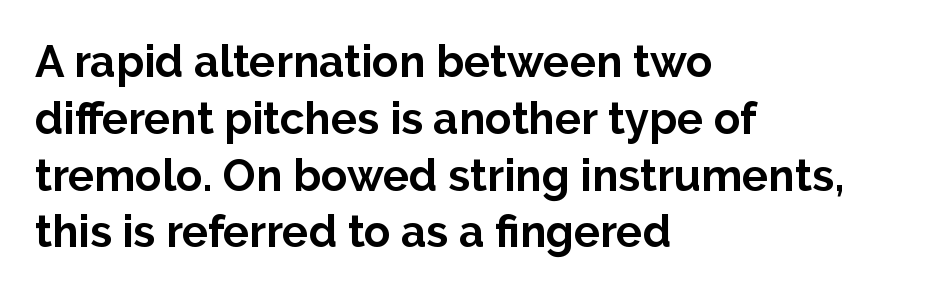
{"serif": "no", "italic": "no", "bold": "yes", "weight": "bold", "width": "normal", "stroke_contrast": "low", "x_height": "medium", "monospaced": "no", "underline": "no", "align": "left", "line_spacing": "normal", "line_spacing_ratio": 1.29, "letter_spacing": "normal", "letter_spacing_em": 0.0, "glyph_px": 44}
